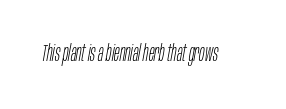
This reads as an unemphasized weight, regular at the heaviest. Unmarked baselines from the first word to the last. Compared with typical body copy, the letter spacing here is the same. Characters are canted at an angle relative to the baseline's perpendicular.
